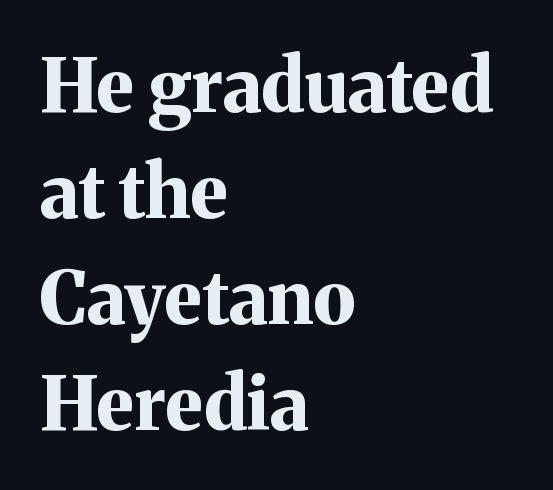
The image shows 73 px bold serif type, upright; set left-aligned, normal line spacing (1.45x), normal letter spacing, not underlined; medium stroke contrast and a medium x-height.
